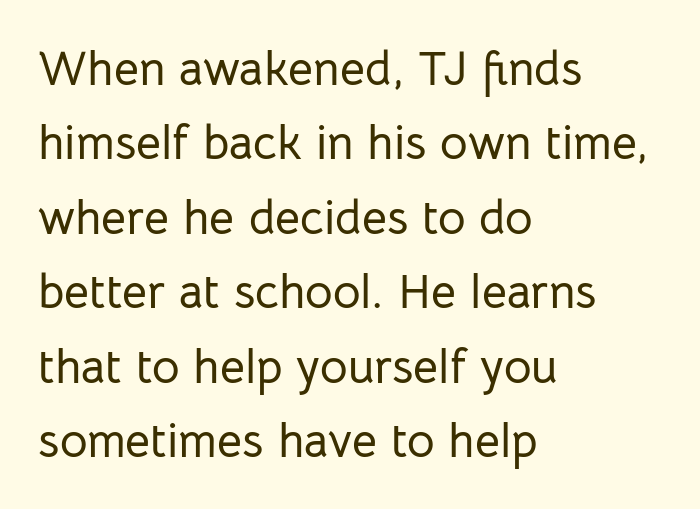
Q: Is the text italic (slanted)? A: No, it is upright.
Q: Is the typeface a serif or a sans-serif typeface? A: Sans-serif.
Q: Is the text underlined? A: No.
Q: How is the paragraph aligned? A: Left-aligned.
Q: Is the spacing between letters normal or unusually wide? A: Normal.
Q: Is the spacing between lines tight, normal or loose? A: Normal.
Q: Width (condensed, normal, or wide)? A: Normal.
Q: Stroke contrast? A: Low.
Q: x-height? A: Medium.
Q: Monospaced? A: No.
